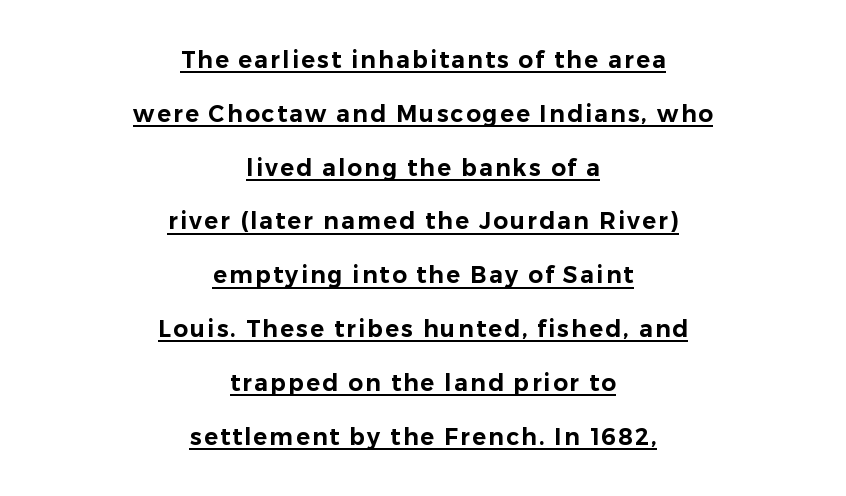
Centered paragraph, ragged on both sides. Unlike italic type, these characters show no tilt at all. This sample carries an underscore along the baseline area. Airy leading.
